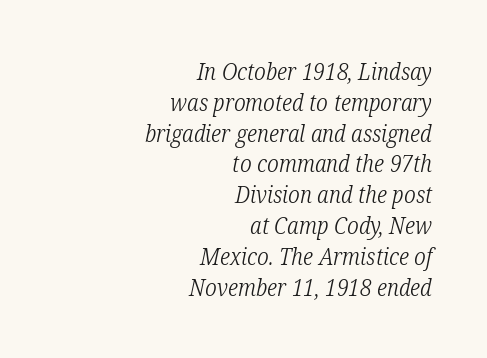
Q: Is the text bold? A: No.
Q: Is the text italic (slanted)? A: Yes, it leans right by about 12 degrees.
Q: Is the text underlined? A: No.
Q: How is the paragraph aligned? A: Right-aligned.
Q: Is the spacing between letters normal or unusually wide? A: Normal.
Q: Is the spacing between lines tight, normal or loose? A: Normal.
